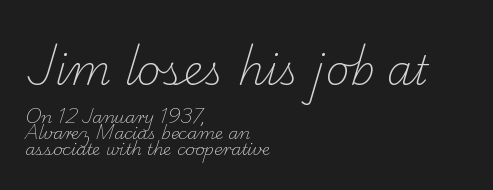
Closely set lines give the paragraph a compact silhouette. The more generous point size was reserved for the upper chunk. Looks like regular typesetting: each glyph gets only the width it needs. The characters are drawn with everyday or finer stroke widths.
